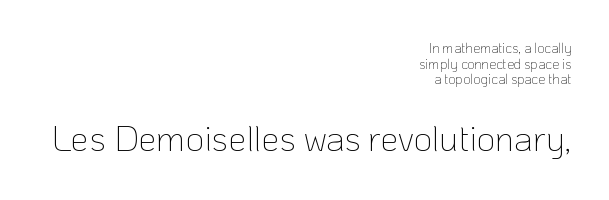
The image shows 36 px thin sans-serif type, upright; set right-aligned, tight line spacing (1.11x), normal letter spacing, not underlined; the second (bottom) block is 2.57x larger; low stroke contrast and a medium x-height.
